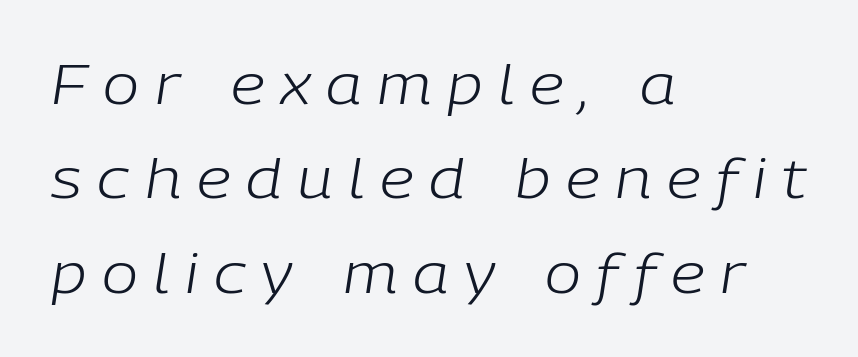
Q: Is the text bold? A: No.
Q: Is the text italic (slanted)? A: Yes, it leans right by about 9 degrees.
Q: Is the text underlined? A: No.
Q: How is the paragraph aligned? A: Left-aligned.
Q: Is the spacing between letters normal or unusually wide? A: Unusually wide.
Q: Width (condensed, normal, or wide)? A: Normal.
Q: Stroke contrast? A: Low.
Q: x-height? A: Medium.
Q: Monospaced? A: No.
